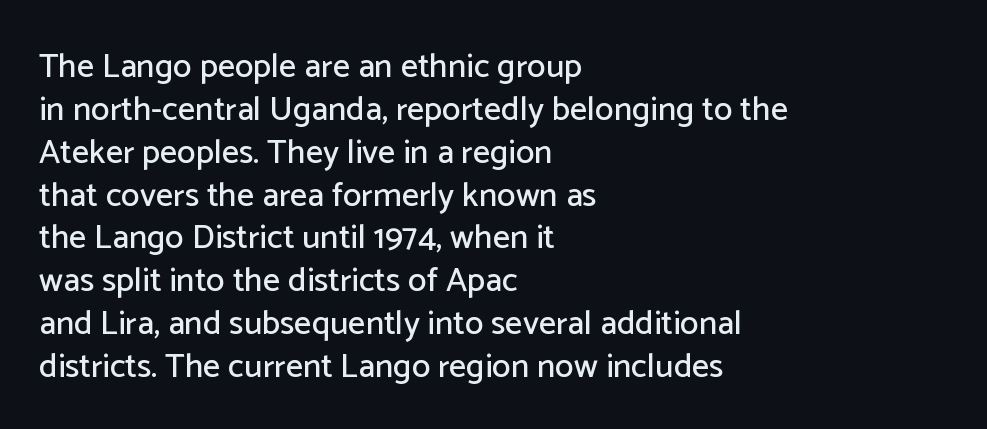
The image shows 34 px sans-serif type, upright; set left-aligned, normal line spacing (1.26x), normal letter spacing, not underlined; low stroke contrast and a medium x-height.
